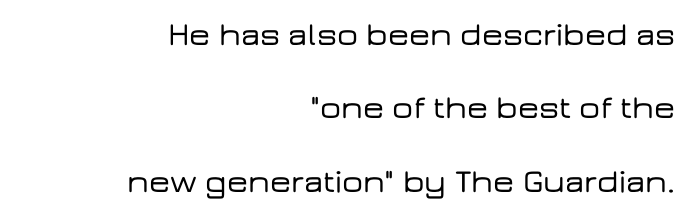
Q: Is the text italic (slanted)? A: No, it is upright.
Q: Is the typeface a serif or a sans-serif typeface? A: Sans-serif.
Q: Is the text underlined? A: No.
Q: How is the paragraph aligned? A: Right-aligned.
Q: Is the spacing between letters normal or unusually wide? A: Normal.
Q: Is the spacing between lines tight, normal or loose? A: Loose.
Q: Width (condensed, normal, or wide)? A: Wide.
Q: Stroke contrast? A: Low.
Q: x-height? A: Medium.
Q: Monospaced? A: No.
